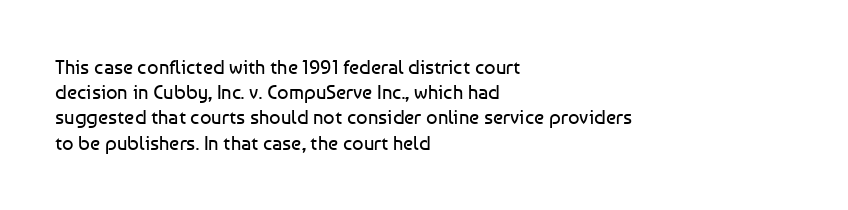
{"italic": "no", "bold": "no", "underline": "no", "align": "left", "line_spacing": "normal", "line_spacing_ratio": 1.26, "letter_spacing": "normal", "letter_spacing_em": 0.0, "glyph_px": 20}
